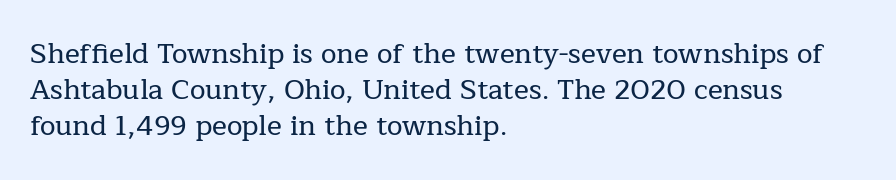
{"serif": "yes", "italic": "no", "width": "normal", "stroke_contrast": "low", "x_height": "medium", "monospaced": "no", "underline": "no", "align": "left", "line_spacing": "normal", "line_spacing_ratio": 1.29, "letter_spacing": "normal", "letter_spacing_em": 0.0, "glyph_px": 28}
